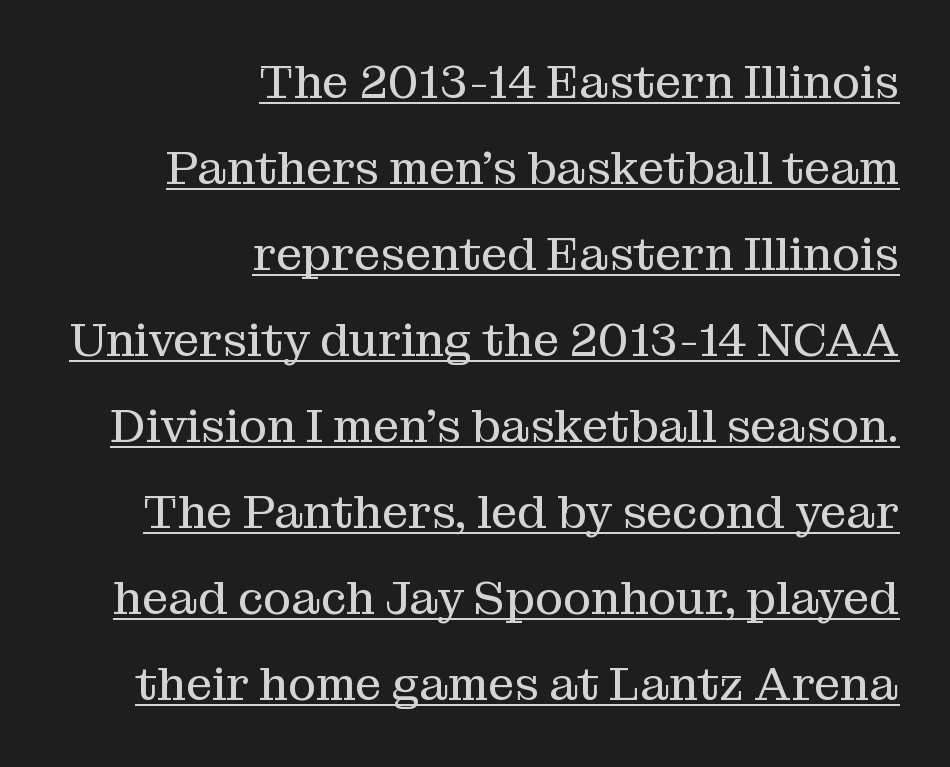
The image shows 47 px regular-weight serif type, upright; set right-aligned, line spacing 1.83x, normal letter spacing, underlined; medium stroke contrast and a medium x-height.
